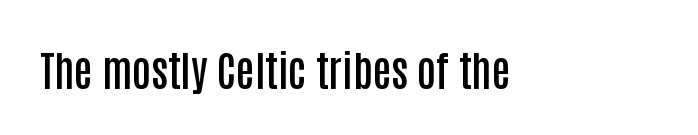
The image shows 42 px semibold, condensed sans-serif type, upright; set normal letter spacing, not underlined; low stroke contrast and a large x-height.
